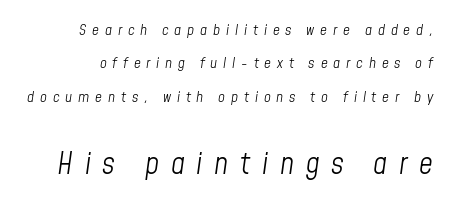
{"italic": "yes", "lean": "right", "slant_degrees": 8, "bold": "no", "weight": "light", "width": "condensed", "stroke_contrast": "low", "x_height": "medium", "monospaced": "no", "underline": "no", "line_spacing": "loose", "line_spacing_ratio": 2.22, "letter_spacing": "wide", "letter_spacing_em": 0.39, "larger_block": "second", "size_ratio": 2.0, "glyph_px": 30}
